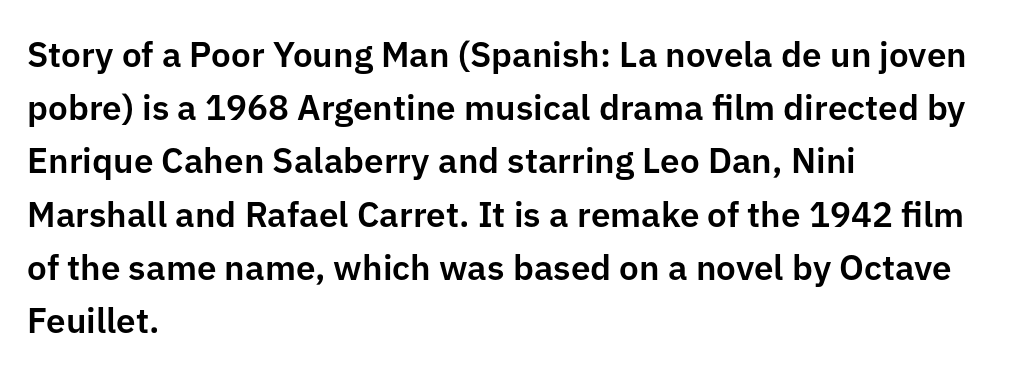
Successive baselines arrive at the customary interval. Stroke terminals: plain, sans-serif. Proportional: the letters do not fall into vertical columns. The line texture is even and compact thanks to regular tracking.
